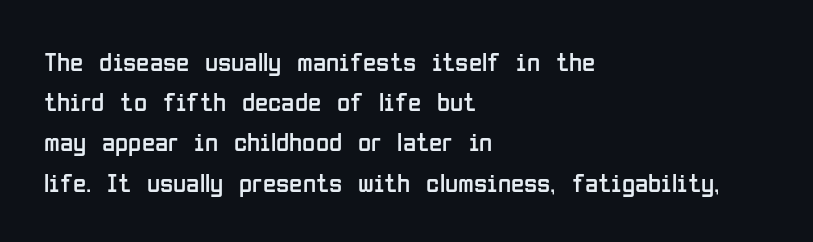
Q: Is the text bold? A: No.
Q: Is the text italic (slanted)? A: No, it is upright.
Q: Is the text underlined? A: No.
Q: How is the paragraph aligned? A: Left-aligned.
Q: Is the spacing between letters normal or unusually wide? A: Normal.
Q: Is the spacing between lines tight, normal or loose? A: Normal.
